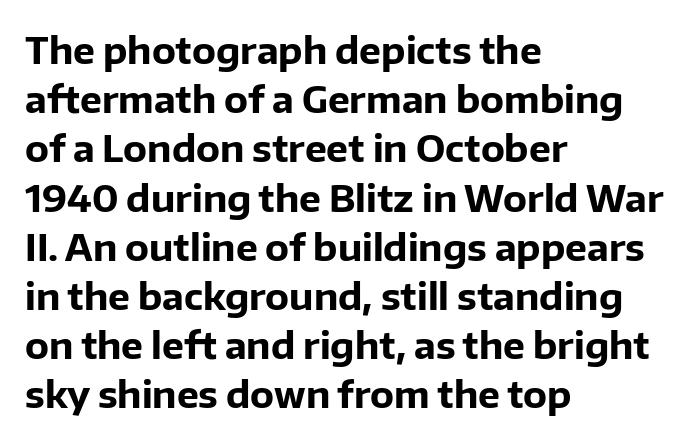
Q: Is the text bold? A: Yes.
Q: Is the text italic (slanted)? A: No, it is upright.
Q: Is the typeface a serif or a sans-serif typeface? A: Sans-serif.
Q: Is the text underlined? A: No.
Q: How is the paragraph aligned? A: Left-aligned.
Q: Is the spacing between letters normal or unusually wide? A: Normal.
Q: Is the spacing between lines tight, normal or loose? A: Normal.
Q: Width (condensed, normal, or wide)? A: Normal.
Q: Stroke contrast? A: Low.
Q: x-height? A: Medium.
Q: Monospaced? A: No.
